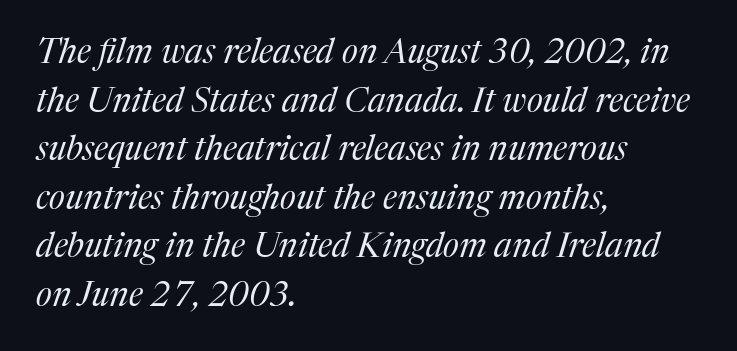
This block has exactly the height ordinary leading produces. The line texture is even and compact thanks to regular tracking. These lines stack with their left ends in a neat column. The specimen reads as italic at a glance. The typeface has the unassuming heft of standard copy or less.
